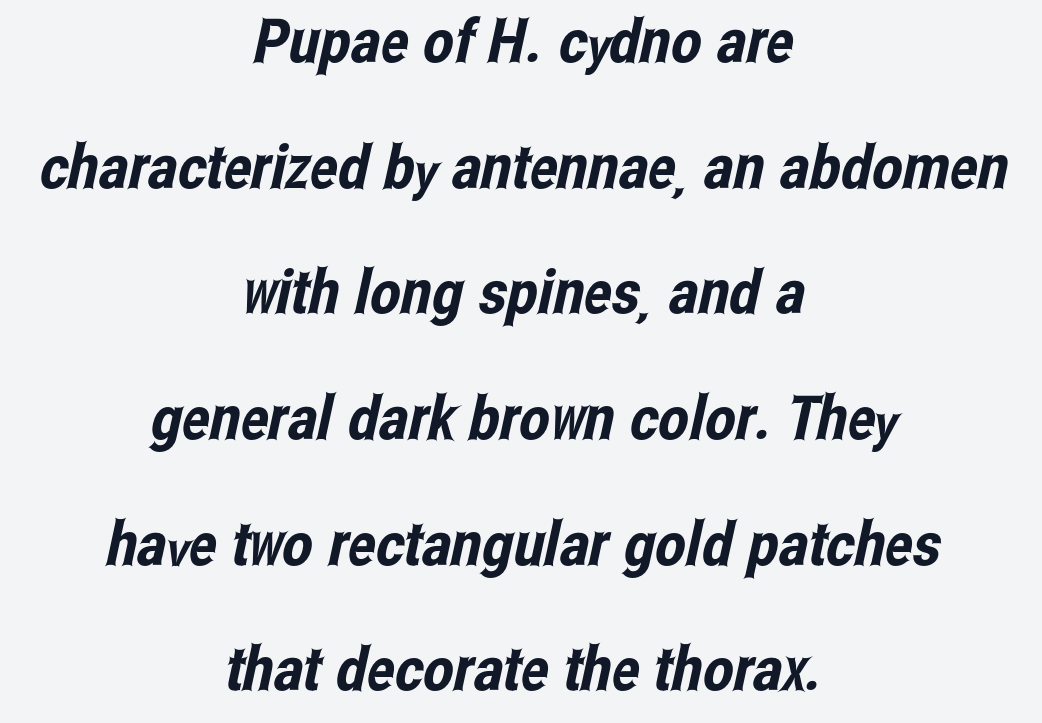
Q: Is the typeface a serif or a sans-serif typeface? A: Sans-serif.
Q: Is the text underlined? A: No.
Q: How is the paragraph aligned? A: Centered.
Q: Is the spacing between letters normal or unusually wide? A: Normal.
Q: Is the spacing between lines tight, normal or loose? A: Loose.
Q: Width (condensed, normal, or wide)? A: Condensed.
Q: Stroke contrast? A: Low.
Q: x-height? A: Medium.
Q: Monospaced? A: No.
